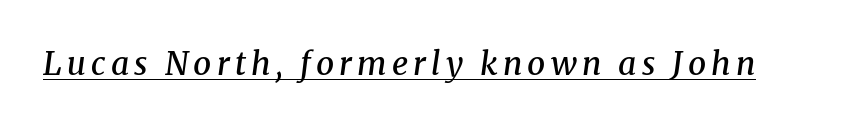
The image shows 32 px semibold serif type, italic (leaning right); set underlined; medium stroke contrast and a medium x-height.
